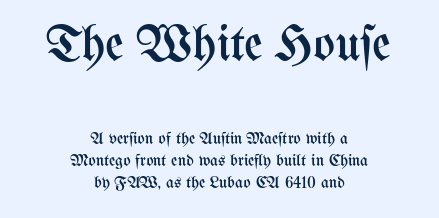
The image shows 51 px regular-weight, condensed type, upright; set centered, normal line spacing (1.28x), normal letter spacing, not underlined; the first (top) block is 3.0x larger; medium stroke contrast and a medium x-height.
